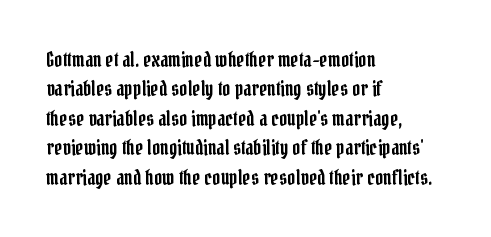
Notice how the passage keeps a crisp vertical edge on the left only. The space directly below the letters is spotless. The designer left line spacing at the default. Honestly, the letter spacing is just normal — you wouldn't notice it. Posture: vertical.
